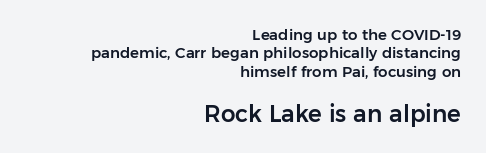
{"italic": "no", "underline": "no", "align": "right", "line_spacing_ratio": 1.23, "letter_spacing": "normal", "letter_spacing_em": 0.0, "larger_block": "second", "size_ratio": 1.53, "glyph_px": 23}
